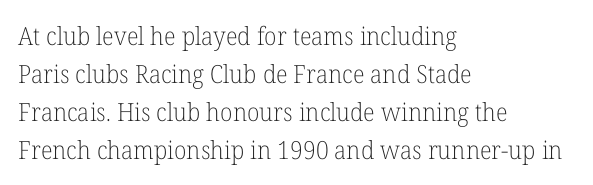
{"italic": "no", "bold": "no", "underline": "no", "align": "left", "line_spacing": "normal", "line_spacing_ratio": 1.52, "letter_spacing": "normal", "letter_spacing_em": 0.0, "glyph_px": 25}
